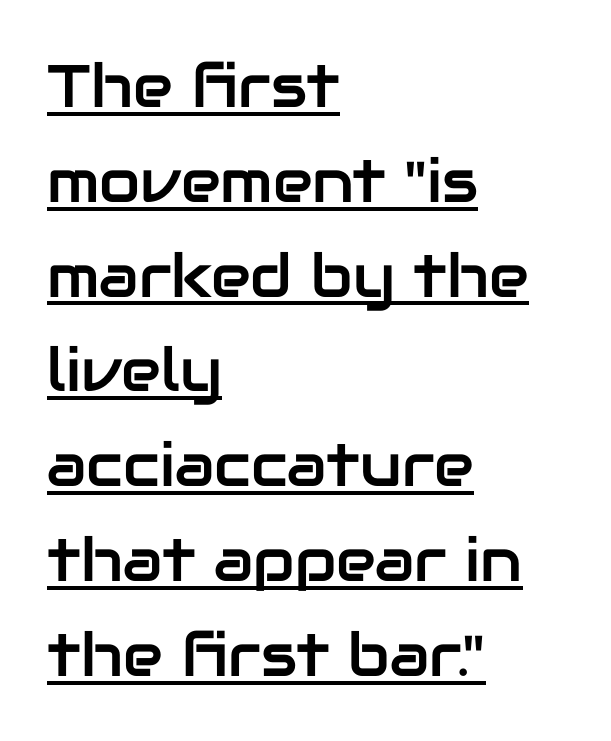
Q: Is the text italic (slanted)? A: No, it is upright.
Q: Is the typeface a serif or a sans-serif typeface? A: Sans-serif.
Q: Is the text underlined? A: Yes.
Q: How is the paragraph aligned? A: Left-aligned.
Q: Is the spacing between letters normal or unusually wide? A: Normal.
Q: Is the spacing between lines tight, normal or loose? A: Normal.
Q: Width (condensed, normal, or wide)? A: Normal.
Q: Stroke contrast? A: Low.
Q: x-height? A: Medium.
Q: Monospaced? A: No.
